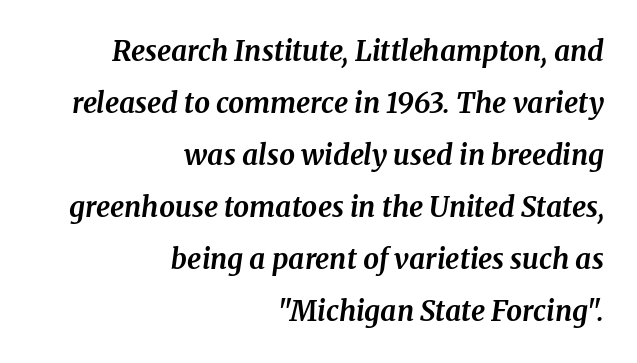
Q: Is the text bold? A: Yes.
Q: Is the text italic (slanted)? A: Yes, it leans right by about 8 degrees.
Q: Is the typeface a serif or a sans-serif typeface? A: Serif.
Q: Is the text underlined? A: No.
Q: How is the paragraph aligned? A: Right-aligned.
Q: Is the spacing between letters normal or unusually wide? A: Normal.
Q: Width (condensed, normal, or wide)? A: Normal.
Q: Stroke contrast? A: Medium.
Q: x-height? A: Medium.
Q: Monospaced? A: No.
